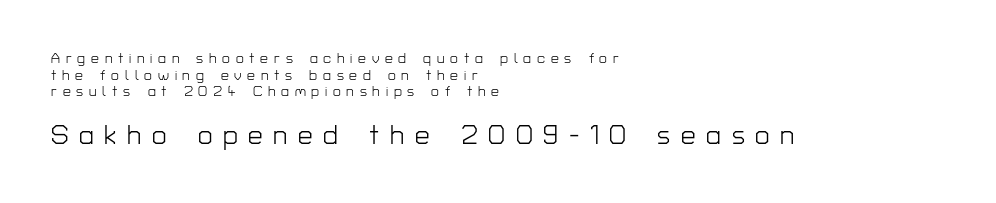
The image shows 26 px text type, upright; set left-aligned, line spacing 1.18x, unusually wide letter spacing (+0.41 em), not underlined; the second (bottom) block is 1.86x larger.
